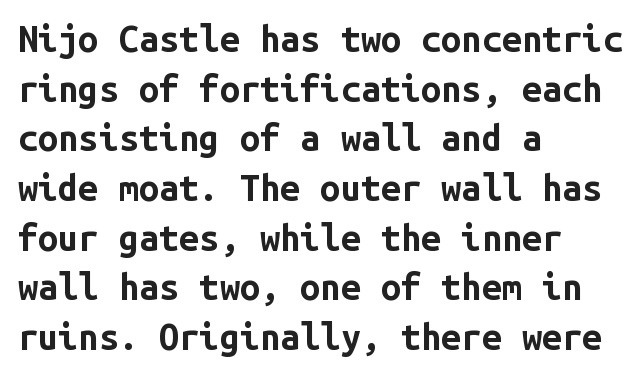
Q: Is the text bold? A: Yes.
Q: Is the text italic (slanted)? A: No, it is upright.
Q: Is the typeface a serif or a sans-serif typeface? A: Sans-serif.
Q: Is the text underlined? A: No.
Q: How is the paragraph aligned? A: Left-aligned.
Q: Is the spacing between letters normal or unusually wide? A: Normal.
Q: Is the spacing between lines tight, normal or loose? A: Normal.
Q: Width (condensed, normal, or wide)? A: Normal.
Q: Stroke contrast? A: Low.
Q: x-height? A: Medium.
Q: Monospaced? A: Yes.
